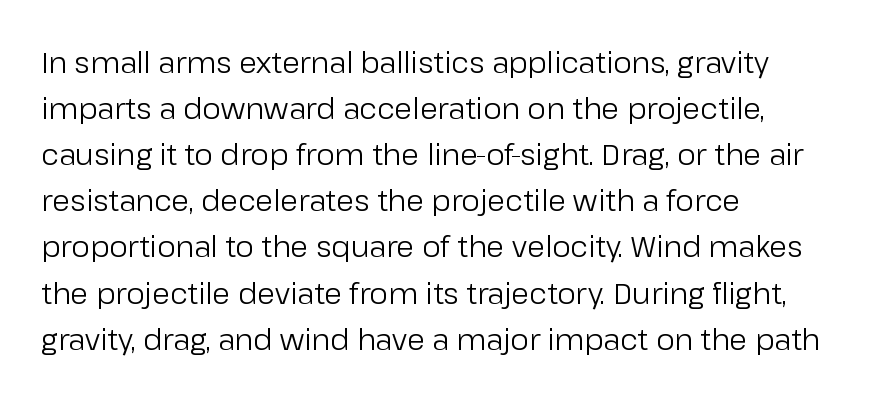
{"serif": "no", "italic": "no", "bold": "no", "weight": "regular", "width": "normal", "stroke_contrast": "low", "x_height": "medium", "monospaced": "no", "underline": "no", "align": "left", "line_spacing": "normal", "line_spacing_ratio": 1.59, "letter_spacing": "normal", "letter_spacing_em": 0.0, "glyph_px": 29}
